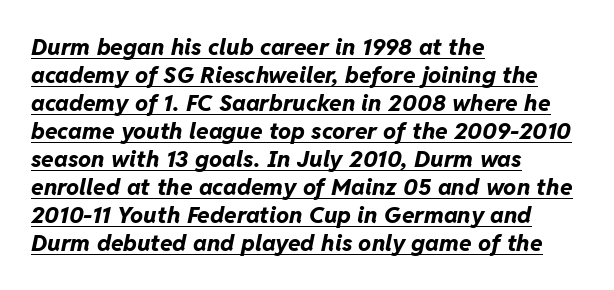
The image shows 23 px bold type, italic (leaning right); set left-aligned, line spacing 1.22x, normal letter spacing, underlined.
